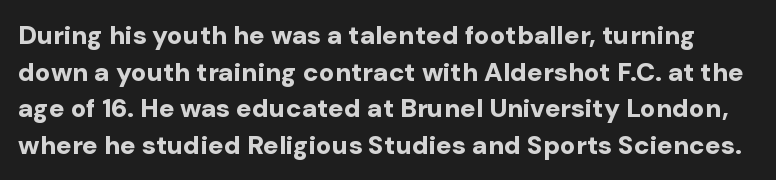
{"italic": "no", "bold": "yes", "underline": "no", "line_spacing": "normal", "line_spacing_ratio": 1.41, "letter_spacing": "normal", "letter_spacing_em": 0.0, "glyph_px": 26}
